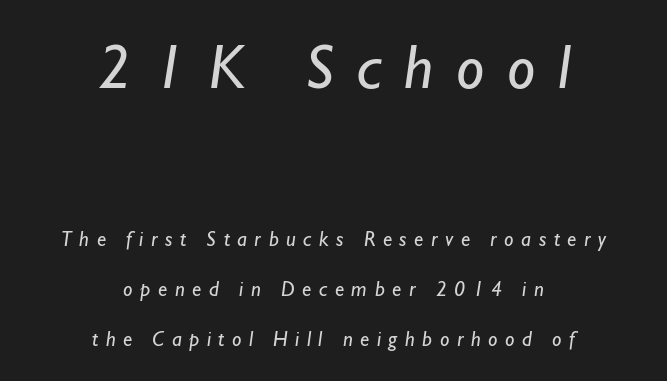
Check under the words: just untouched page. The paragraph has two soft edges and a firm central axis. The typeface chosen for these lines omits serifs. The rendering shrinks the type as you move from the upper chunk to the lower. The rendering uses a large line-height, opening up the rows.
